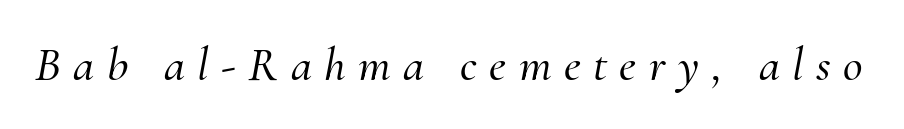
Q: Is the text italic (slanted)? A: Yes, it leans right by about 10 degrees.
Q: Is the typeface a serif or a sans-serif typeface? A: Serif.
Q: Is the text underlined? A: No.
Q: Is the spacing between letters normal or unusually wide? A: Unusually wide.
Q: Width (condensed, normal, or wide)? A: Normal.
Q: Stroke contrast? A: Medium.
Q: x-height? A: Small.
Q: Monospaced? A: No.
